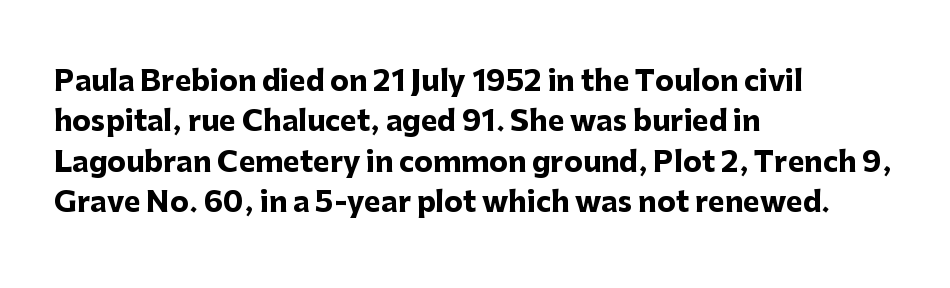
Q: Is the text bold? A: Yes.
Q: Is the text italic (slanted)? A: No, it is upright.
Q: Is the typeface a serif or a sans-serif typeface? A: Sans-serif.
Q: Is the text underlined? A: No.
Q: How is the paragraph aligned? A: Left-aligned.
Q: Is the spacing between letters normal or unusually wide? A: Normal.
Q: Is the spacing between lines tight, normal or loose? A: Normal.
Q: Width (condensed, normal, or wide)? A: Normal.
Q: Stroke contrast? A: Low.
Q: x-height? A: Medium.
Q: Monospaced? A: No.
